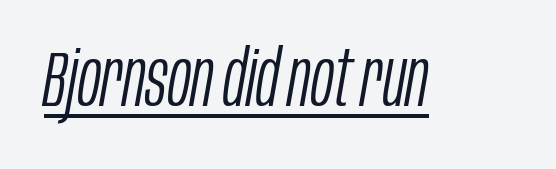
{"italic": "yes", "lean": "right", "slant_degrees": 10, "bold": "no", "weight": "light", "width": "condensed", "stroke_contrast": "low", "x_height": "large", "monospaced": "no", "underline": "yes", "letter_spacing": "normal", "letter_spacing_em": 0.0, "glyph_px": 77}
